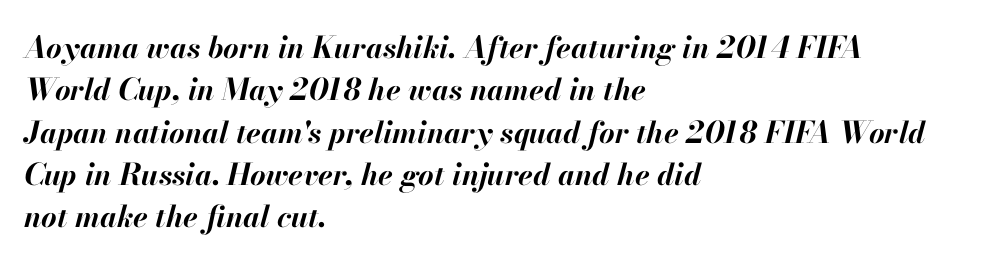
{"italic": "yes", "lean": "right", "slant_degrees": 13, "bold": "yes", "weight": "bold", "width": "normal", "stroke_contrast": "high", "x_height": "small", "monospaced": "no", "underline": "no", "align": "left", "line_spacing": "normal", "line_spacing_ratio": 1.41, "letter_spacing": "normal", "letter_spacing_em": 0.0, "glyph_px": 30}
